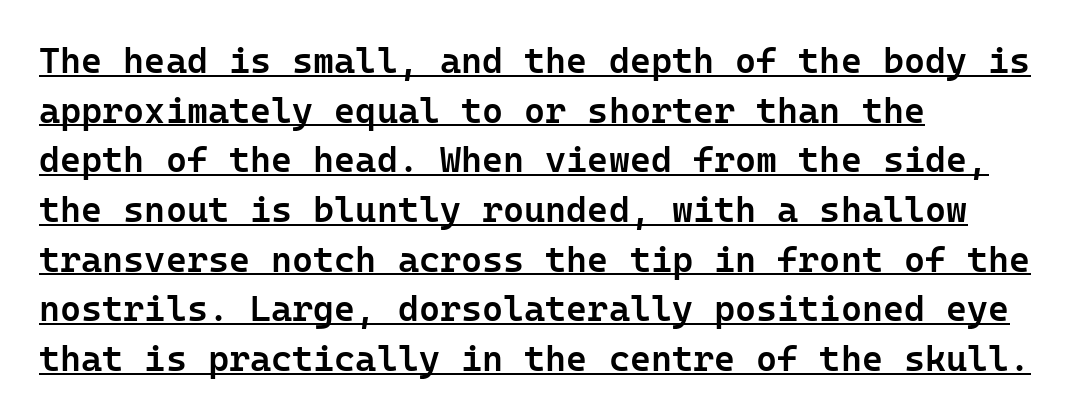
{"serif": "no", "italic": "no", "bold": "semi", "weight": "semibold", "width": "normal", "stroke_contrast": "low", "x_height": "medium", "underline": "yes", "align": "left", "line_spacing": "normal", "line_spacing_ratio": 1.38, "letter_spacing": "normal", "letter_spacing_em": 0.0, "glyph_px": 36}
